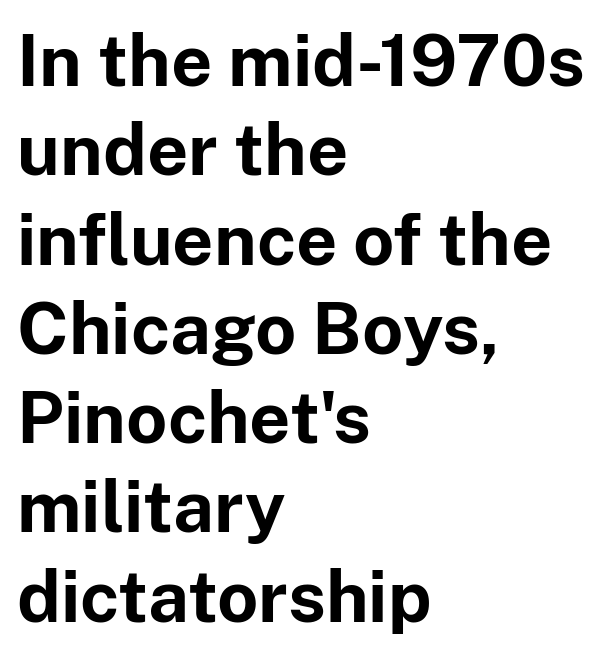
Q: Is the text bold? A: Yes.
Q: Is the text italic (slanted)? A: No, it is upright.
Q: Is the typeface a serif or a sans-serif typeface? A: Sans-serif.
Q: Is the text underlined? A: No.
Q: How is the paragraph aligned? A: Left-aligned.
Q: Is the spacing between letters normal or unusually wide? A: Normal.
Q: Width (condensed, normal, or wide)? A: Normal.
Q: Stroke contrast? A: Low.
Q: x-height? A: Medium.
Q: Monospaced? A: No.
